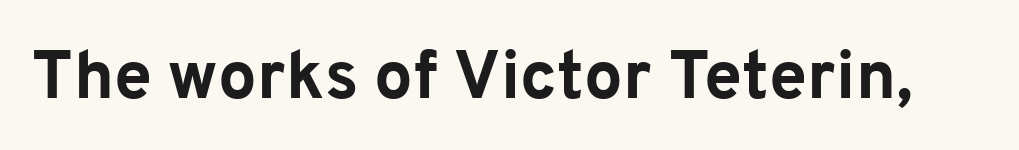
{"serif": "no", "italic": "no", "bold": "yes", "weight": "bold", "width": "normal", "stroke_contrast": "low", "x_height": "medium", "monospaced": "no", "underline": "no", "letter_spacing": "normal", "letter_spacing_em": 0.0, "glyph_px": 68}
